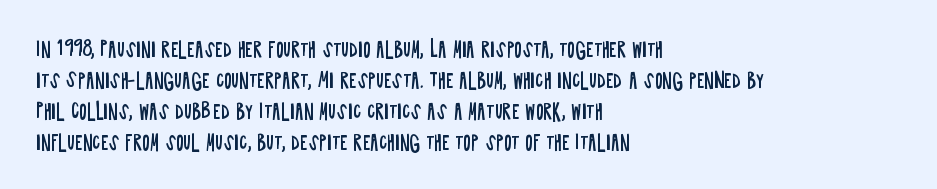
The image shows 20 px text type, upright; set left-aligned, normal line spacing (1.55x), normal letter spacing, not underlined.
